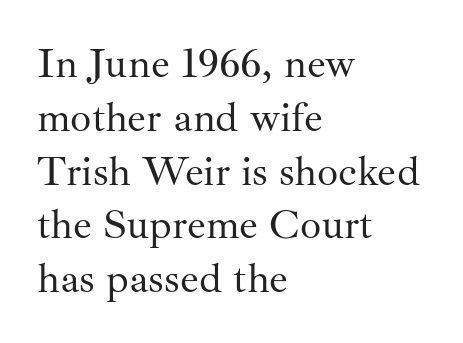
The image shows 42 px regular-weight serif type, upright; set left-aligned, normal line spacing (1.28x), normal letter spacing, not underlined; medium stroke contrast and a small x-height.
